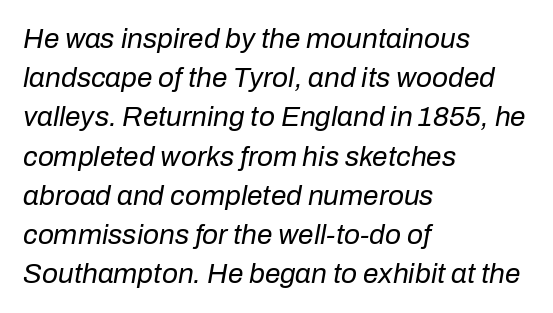
Q: Is the text bold? A: No.
Q: Is the text italic (slanted)? A: Yes, it leans right by about 10 degrees.
Q: Is the text underlined? A: No.
Q: How is the paragraph aligned? A: Left-aligned.
Q: Is the spacing between letters normal or unusually wide? A: Normal.
Q: Is the spacing between lines tight, normal or loose? A: Normal.
Q: Width (condensed, normal, or wide)? A: Normal.
Q: Stroke contrast? A: Low.
Q: x-height? A: Medium.
Q: Monospaced? A: No.
